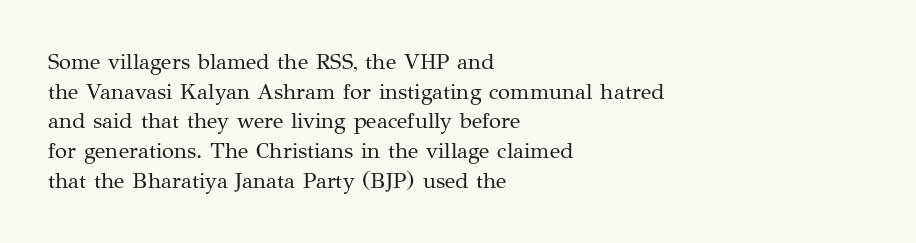
The image shows 22 px text type, upright; set left-aligned, normal line spacing (1.35x), normal letter spacing, not underlined.
